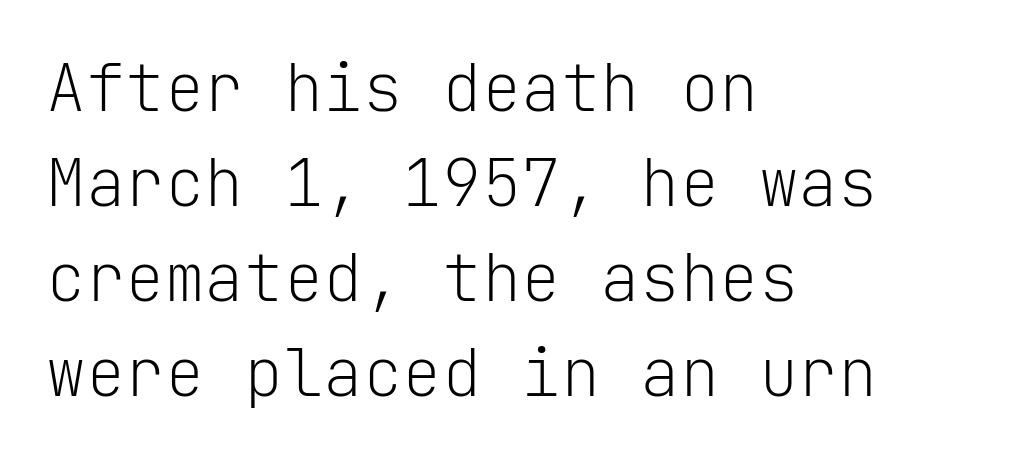
{"serif": "no", "italic": "no", "bold": "no", "weight": "light", "width": "normal", "stroke_contrast": "low", "x_height": "medium", "monospaced": "yes", "underline": "no", "align": "left", "line_spacing": "normal", "line_spacing_ratio": 1.44, "letter_spacing": "normal", "letter_spacing_em": 0.0, "glyph_px": 66}
